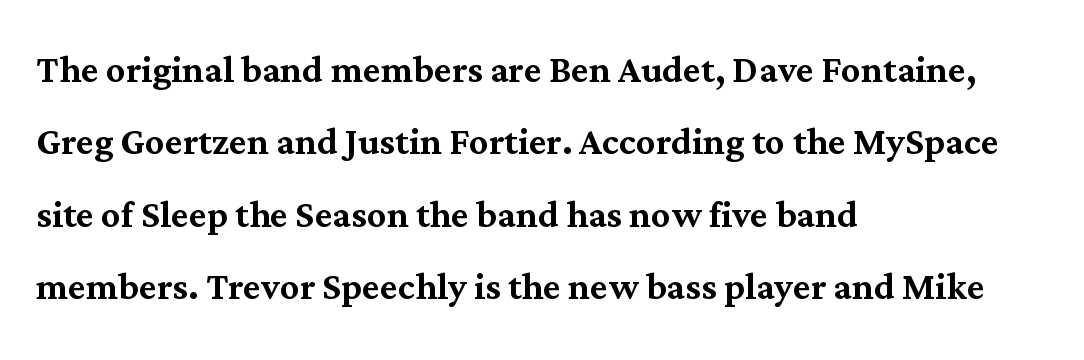
The foot of each line stays bare and open. Does the copy run flush right? No — it runs flush left. Students, observe: this is what conventionally led text looks like. A typesetter would call this proportional, since set widths differ per character.
